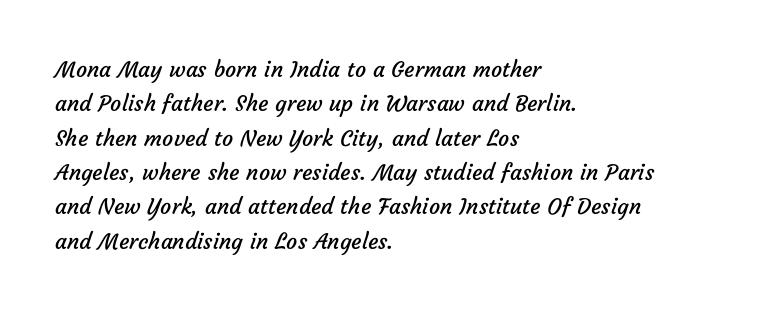
Anything drawn beneath the words? Only blank space. No letter is thick-stroked: the sample isn't bold. Notice how descenders clear the ascenders below comfortably — that's standard leading. A student would call this left alignment; a typographer would say flush left, rag right.
